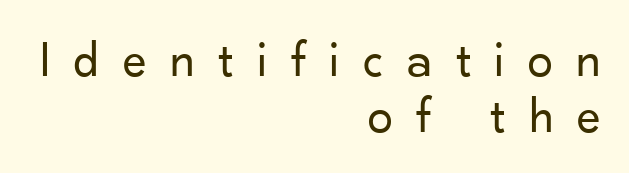
{"serif": "no", "italic": "no", "bold": "no", "weight": "regular", "width": "normal", "stroke_contrast": "low", "x_height": "small", "monospaced": "no", "underline": "no", "align": "right", "line_spacing": "tight", "line_spacing_ratio": 1.1, "letter_spacing": "wide", "letter_spacing_em": 0.46, "glyph_px": 51}
